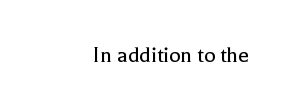
Q: Is the text bold? A: No.
Q: Is the text italic (slanted)? A: No, it is upright.
Q: Is the text underlined? A: No.
Q: Is the spacing between letters normal or unusually wide? A: Normal.
